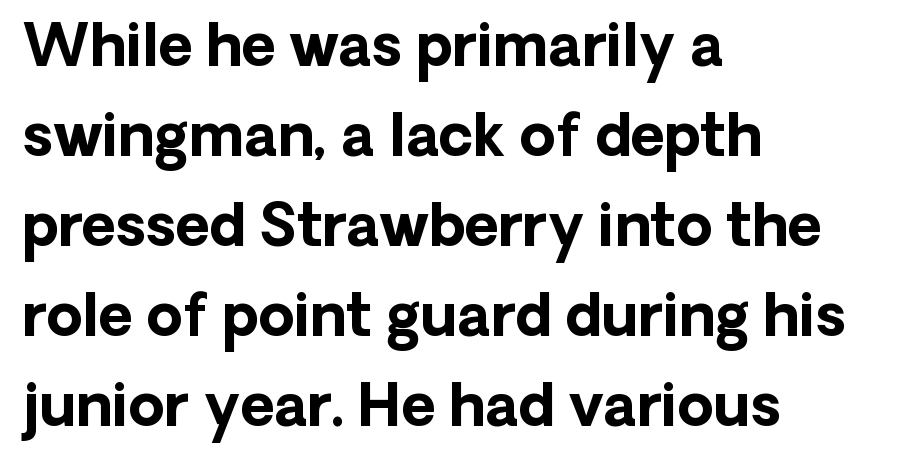
Rows of type keep a routine distance in the vertical direction. The type family on display is of the sans-serif kind. Do the characters align in a grid? No, the font is proportional. This is roman type, the default non-slanted kind. Caption: standard tracking, unaltered.
